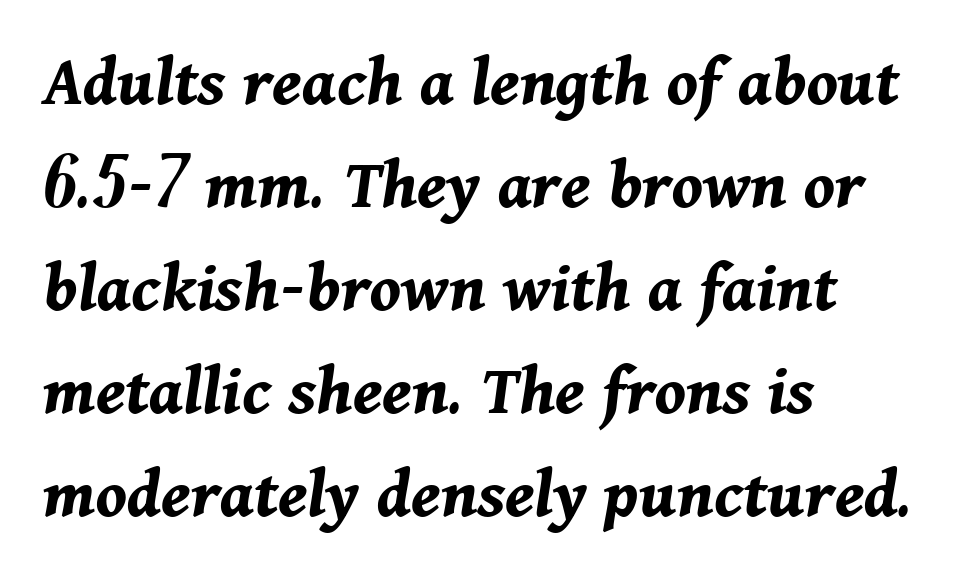
{"italic": "yes", "lean": "right", "slant_degrees": 11, "bold": "yes", "weight": "bold", "width": "normal", "stroke_contrast": "medium", "x_height": "medium", "monospaced": "no", "underline": "no", "align": "left", "line_spacing": "normal", "line_spacing_ratio": 1.41, "letter_spacing": "normal", "letter_spacing_em": 0.0, "glyph_px": 73}
